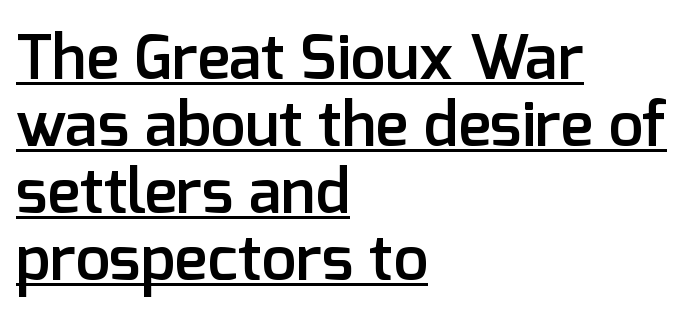
{"serif": "no", "italic": "no", "bold": "semi", "weight": "semibold", "width": "normal", "stroke_contrast": "low", "x_height": "medium", "monospaced": "no", "underline": "yes", "align": "left", "line_spacing": "tight", "line_spacing_ratio": 1.08, "letter_spacing": "normal", "letter_spacing_em": 0.0, "glyph_px": 62}
